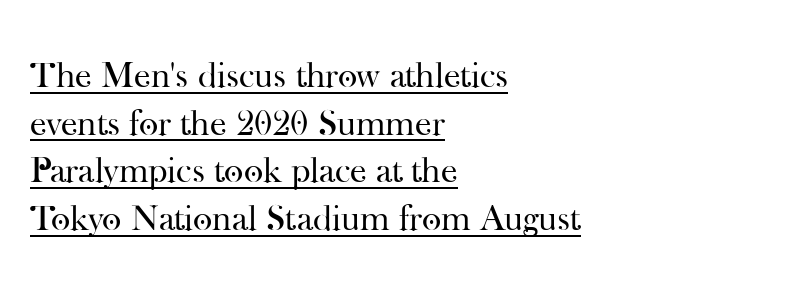
The image shows 37 px regular-weight serif type, upright; set left-aligned, normal line spacing (1.29x), normal letter spacing, underlined; high stroke contrast and a small x-height.
